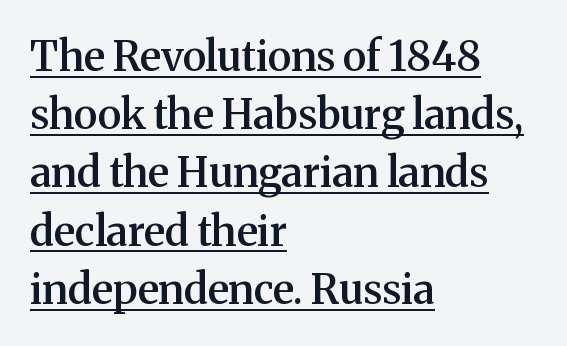
Designer's note — italics off, roman on. The passage shown is semibold, sitting just below true bold. Summary of vertical rhythm: regular, with standard interline spacing. The letterforms sit shoulder to shoulder at normal distance. Serifs: yes, visible at the terminals of the letterforms.
